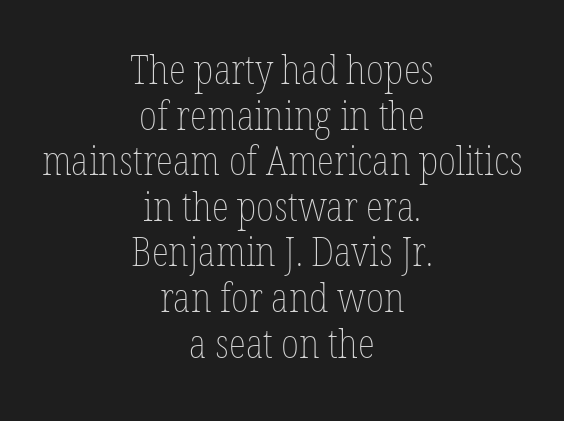
Looks like regular typesetting: each glyph gets only the width it needs. Do the letters lean? They stand straight. Each line is balanced around a shared central axis. Weight: in the light-to-regular range. Reading down the column, the eye jumps only a short way to each next line.
